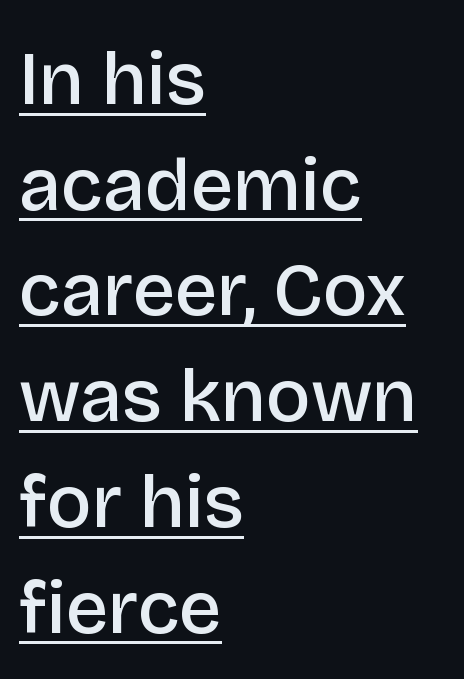
{"serif": "no", "italic": "no", "bold": "semi", "weight": "semibold", "width": "normal", "stroke_contrast": "low", "x_height": "large", "monospaced": "no", "underline": "yes", "align": "left", "line_spacing": "normal", "line_spacing_ratio": 1.41, "letter_spacing": "normal", "letter_spacing_em": 0.0, "glyph_px": 75}
